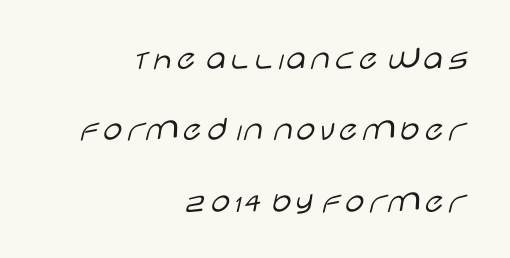
{"serif": "no", "bold": "no", "weight": "light", "width": "wide", "stroke_contrast": "low", "x_height": "large", "monospaced": "no", "underline": "no", "align": "right", "line_spacing": "loose", "line_spacing_ratio": 2.04, "letter_spacing": "normal", "letter_spacing_em": 0.0, "glyph_px": 35}
